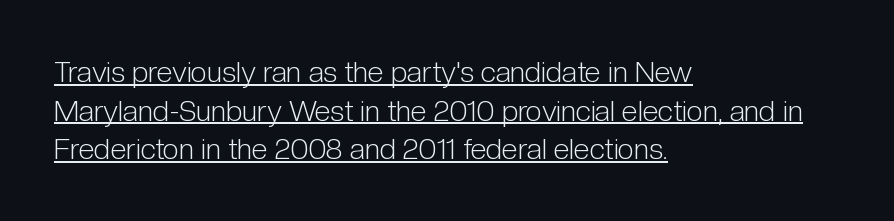
{"serif": "no", "italic": "no", "bold": "no", "weight": "light", "width": "condensed", "stroke_contrast": "low", "x_height": "medium", "monospaced": "no", "underline": "yes", "align": "left", "line_spacing": "normal", "line_spacing_ratio": 1.33, "letter_spacing": "normal", "letter_spacing_em": 0.0, "glyph_px": 29}
